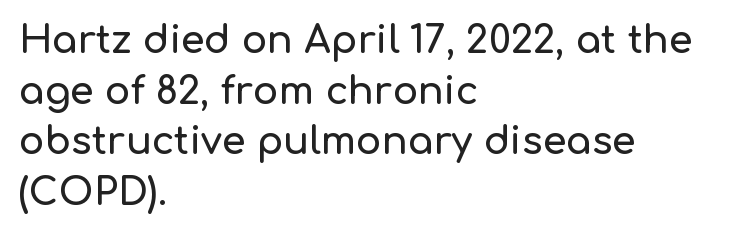
The image shows 38 px sans-serif type, upright; set left-aligned, normal line spacing (1.33x), normal letter spacing, not underlined; low stroke contrast and a medium x-height.
